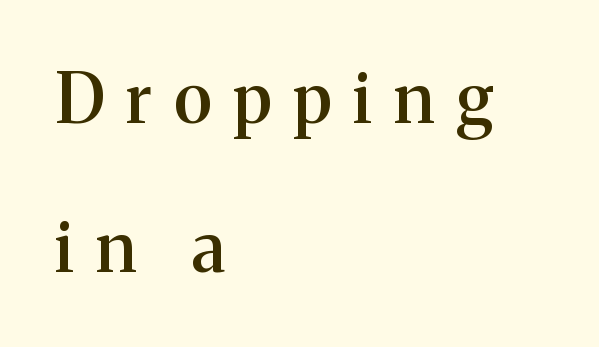
Q: Is the text bold? A: Semi-bold.
Q: Is the text italic (slanted)? A: No, it is upright.
Q: Is the typeface a serif or a sans-serif typeface? A: Serif.
Q: Is the text underlined? A: No.
Q: How is the paragraph aligned? A: Left-aligned.
Q: Is the spacing between letters normal or unusually wide? A: Unusually wide.
Q: Is the spacing between lines tight, normal or loose? A: Loose.
Q: Width (condensed, normal, or wide)? A: Normal.
Q: Stroke contrast? A: Medium.
Q: x-height? A: Medium.
Q: Monospaced? A: No.
